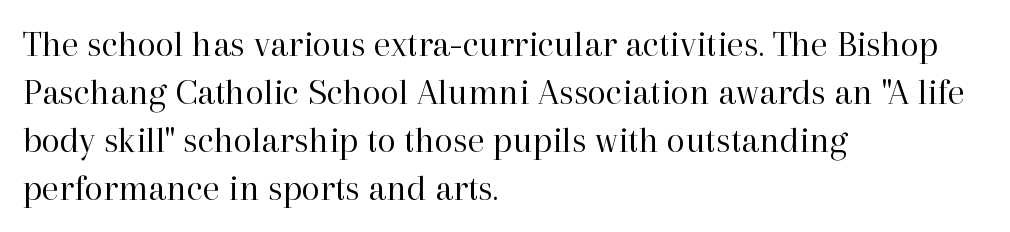
{"serif": "yes", "italic": "no", "bold": "no", "weight": "regular", "width": "normal", "stroke_contrast": "high", "x_height": "medium", "monospaced": "no", "underline": "no", "align": "left", "line_spacing": "normal", "line_spacing_ratio": 1.26, "letter_spacing": "normal", "letter_spacing_em": 0.0, "glyph_px": 38}
